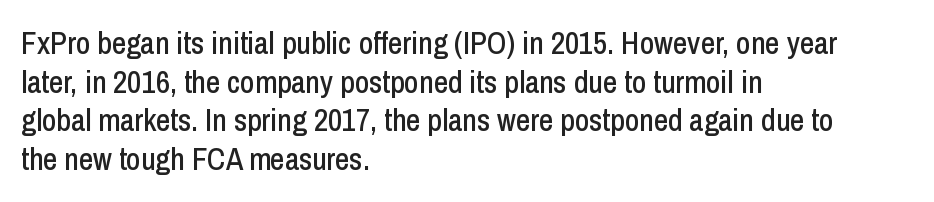
The font family rendered here belongs to the sans-serif group. Do the characters align in a grid? No, the font is proportional. Honestly, there is no underline to notice here at all. Normally led — the rows are evenly, conventionally spaced.
